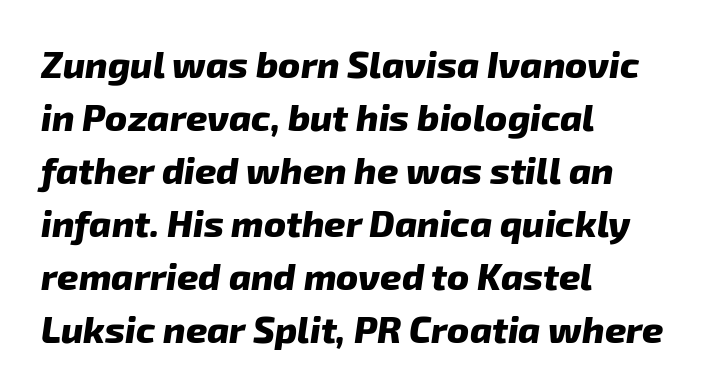
Q: Is the text bold? A: Yes.
Q: Is the text italic (slanted)? A: Yes, it leans right by about 8 degrees.
Q: Is the text underlined? A: No.
Q: How is the paragraph aligned? A: Left-aligned.
Q: Is the spacing between letters normal or unusually wide? A: Normal.
Q: Is the spacing between lines tight, normal or loose? A: Normal.
Q: Width (condensed, normal, or wide)? A: Normal.
Q: Stroke contrast? A: Low.
Q: x-height? A: Medium.
Q: Monospaced? A: No.
